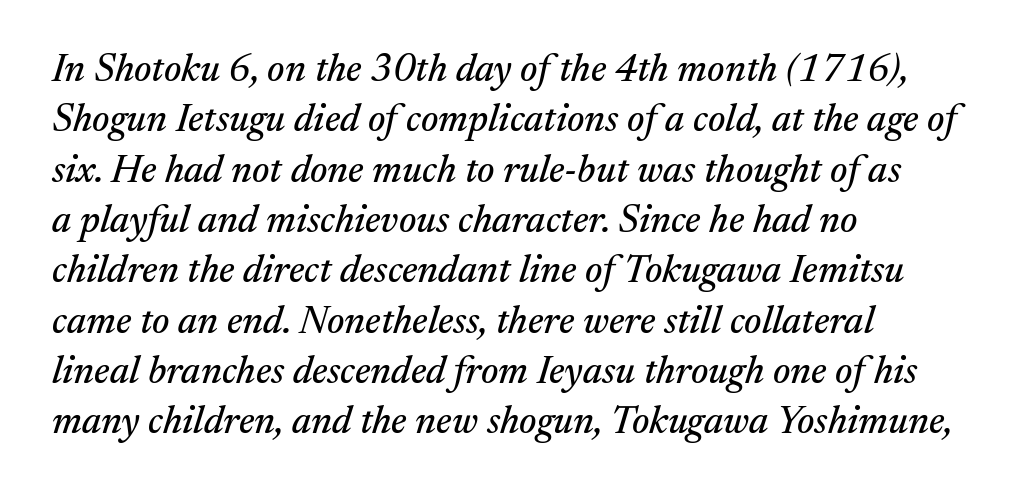
The image shows 39 px serif type, italic (leaning right); set left-aligned, normal line spacing (1.29x), normal letter spacing, not underlined; medium stroke contrast and a medium x-height.
